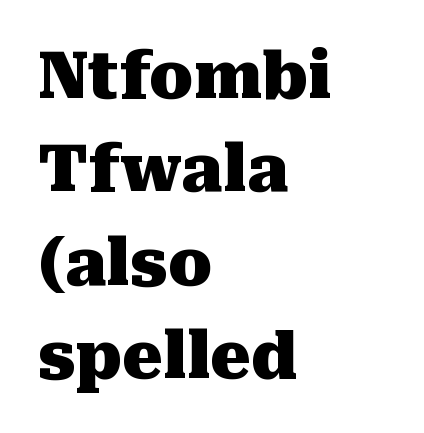
{"serif": "yes", "italic": "no", "bold": "yes", "weight": "heavy", "width": "normal", "stroke_contrast": "medium", "x_height": "medium", "monospaced": "no", "underline": "no", "align": "left", "line_spacing": "normal", "line_spacing_ratio": 1.46, "letter_spacing": "normal", "letter_spacing_em": 0.0, "glyph_px": 64}
